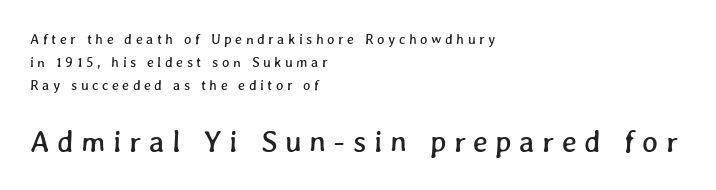
{"width": "normal", "stroke_contrast": "low", "x_height": "medium", "monospaced": "no", "underline": "no", "align": "left", "line_spacing": "normal", "line_spacing_ratio": 1.64, "letter_spacing": "wide", "letter_spacing_em": 0.25, "larger_block": "second", "size_ratio": 2.14, "glyph_px": 30}
